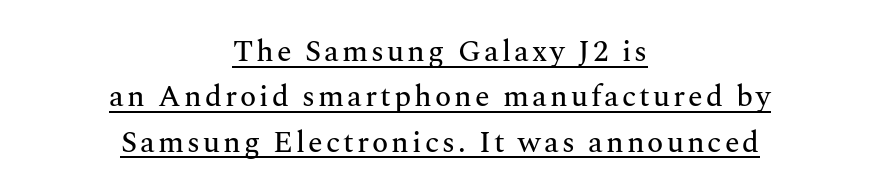
{"serif": "yes", "italic": "no", "width": "normal", "stroke_contrast": "medium", "x_height": "medium", "monospaced": "no", "underline": "yes", "align": "center", "line_spacing": "normal", "line_spacing_ratio": 1.51, "glyph_px": 30}
